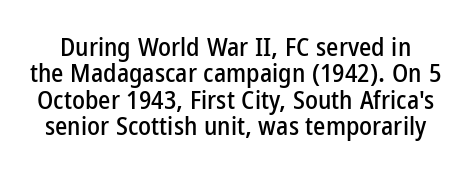
{"italic": "no", "underline": "no", "line_spacing": "tight", "line_spacing_ratio": 1.01, "letter_spacing": "normal", "letter_spacing_em": 0.0, "glyph_px": 26}
